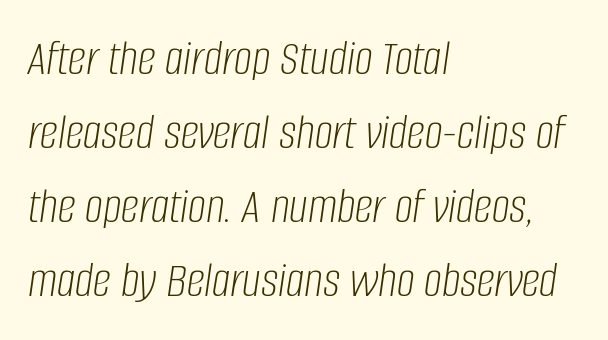
Regarding leading, the lines here are spaced in the standard way. The rendering uses natural spacing where letterforms have individual widths. The letters look calm and open, with moderate or lighter stems. These lines were composed using italics. The strip under each line holds only bare page. Each word holds together tightly as a unit, with standard inter-letter gaps.
